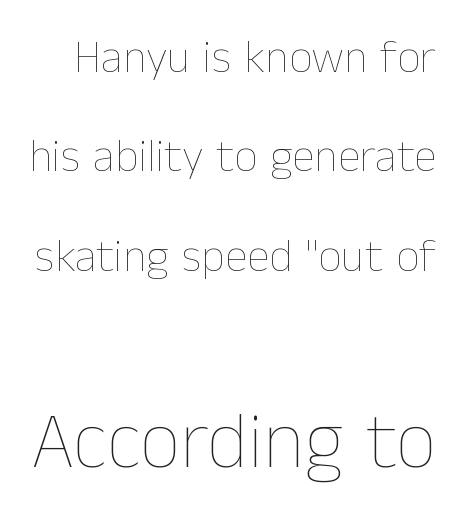
{"italic": "no", "bold": "no", "weight": "thin", "width": "normal", "stroke_contrast": "low", "x_height": "medium", "monospaced": "no", "underline": "no", "line_spacing": "loose", "line_spacing_ratio": 2.16, "letter_spacing": "normal", "letter_spacing_em": 0.0, "larger_block": "second", "size_ratio": 1.74, "glyph_px": 80}
